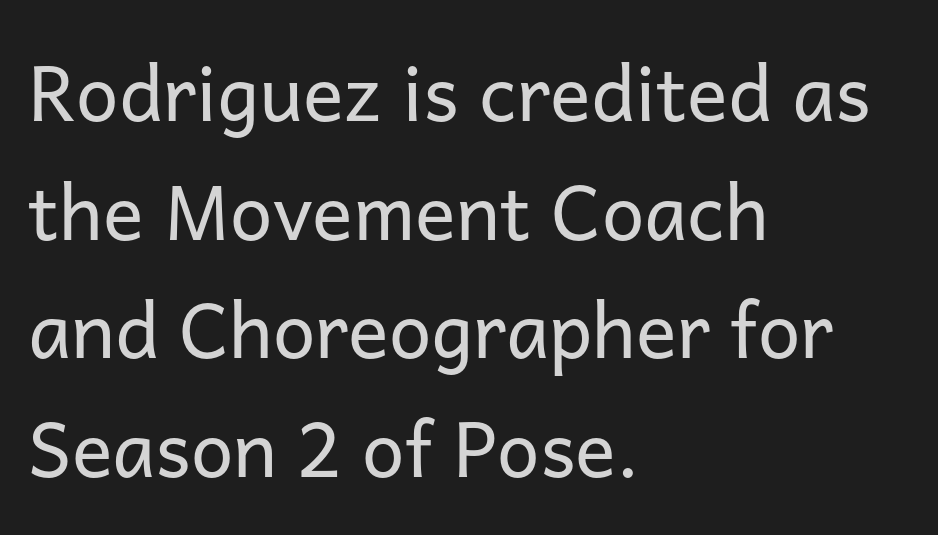
{"serif": "no", "italic": "no", "bold": "no", "weight": "regular", "width": "normal", "stroke_contrast": "low", "x_height": "medium", "monospaced": "no", "underline": "no", "align": "left", "line_spacing": "normal", "line_spacing_ratio": 1.56, "letter_spacing": "normal", "letter_spacing_em": 0.0, "glyph_px": 76}
